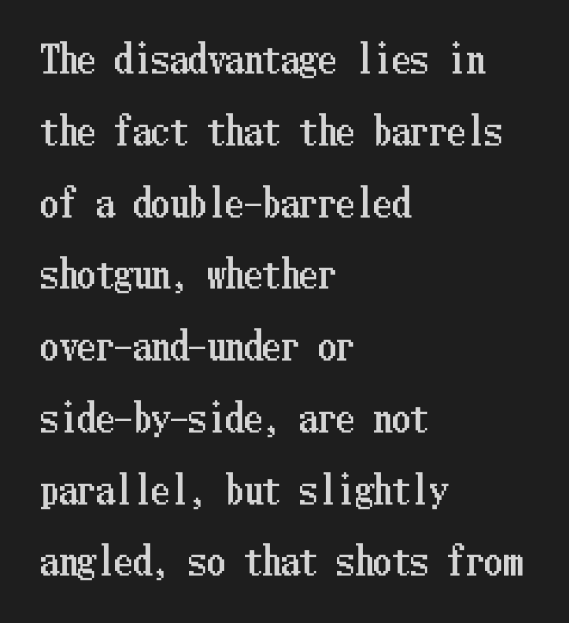
The image shows 37 px condensed type, upright; set left-aligned, loose line spacing (1.94x), normal letter spacing, not underlined; low stroke contrast and a medium x-height.
